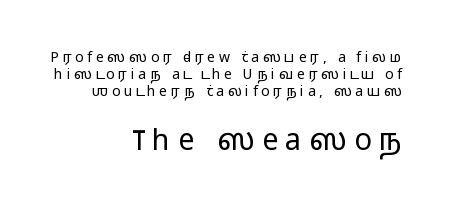
The image shows 29 px light, wide sans-serif type, upright; set right-aligned, line spacing 1.22x, unusually wide letter spacing (+0.26 em), not underlined; the second (bottom) block is 2.07x larger; low stroke contrast and a medium x-height.
